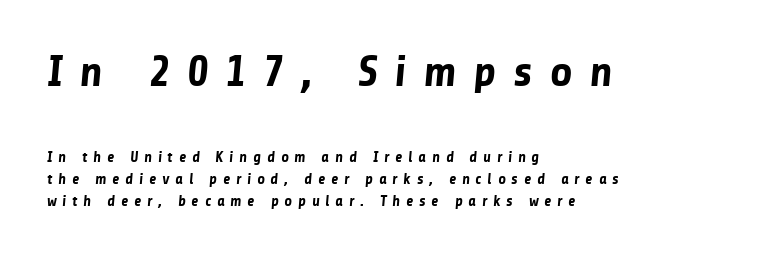
The image shows 44 px bold sans-serif type; set left-aligned, normal line spacing (1.49x), unusually wide letter spacing (+0.39 em), not underlined; the first (top) block is 2.93x larger; low stroke contrast and a medium x-height.
